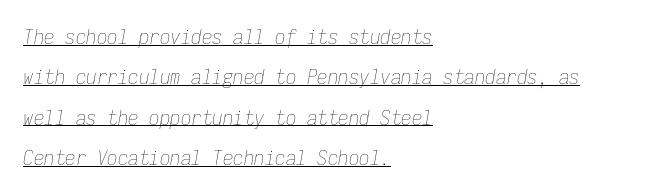
The letterforms sit at book weight or below. Slant detected: the letters are inclined. Short note: letters normally spaced. Does the copy run flush right? No — it runs flush left. Reading down the column, the eye jumps a long way to each next line. The rendering uses the underline text-decoration.
